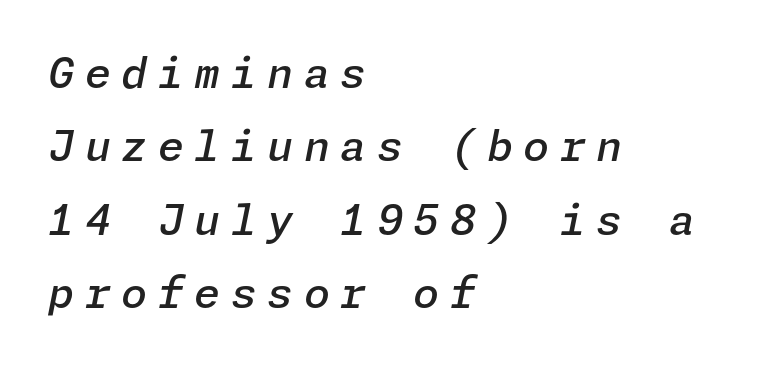
Visually the block forms a straight wall on the left and a jagged coastline on the right. Only glyphs here, with clear space below each row. The specimen reads as italic at a glance. I'd describe the lettering as semibold — firm but not a full bold. Loose tracking; the words dissolve into strings of separated letters.
